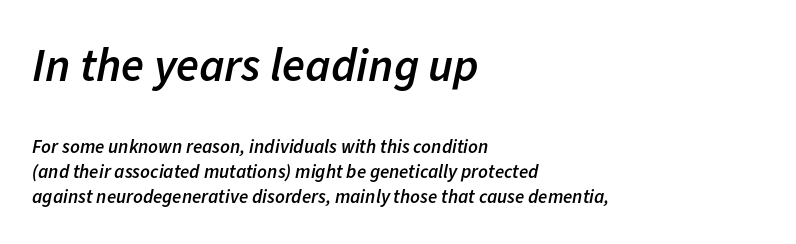
Q: Is the text bold? A: Semi-bold.
Q: Is the text italic (slanted)? A: Yes, it leans right by about 11 degrees.
Q: Is the text underlined? A: No.
Q: How is the paragraph aligned? A: Left-aligned.
Q: Is the spacing between letters normal or unusually wide? A: Normal.
Q: Is the spacing between lines tight, normal or loose? A: Normal.
Q: Which block of text is set in a larger size, the first (top) or the second (bottom)? A: The first (top) one.
Q: Width (condensed, normal, or wide)? A: Normal.
Q: Stroke contrast? A: Low.
Q: x-height? A: Medium.
Q: Monospaced? A: No.
